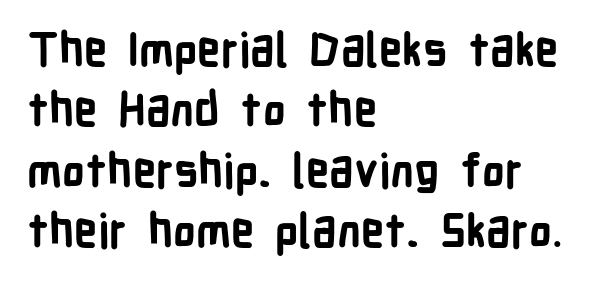
The image shows 46 px bold, condensed sans-serif type, upright; set left-aligned, normal line spacing (1.31x), normal letter spacing, not underlined; low stroke contrast and a medium x-height.
